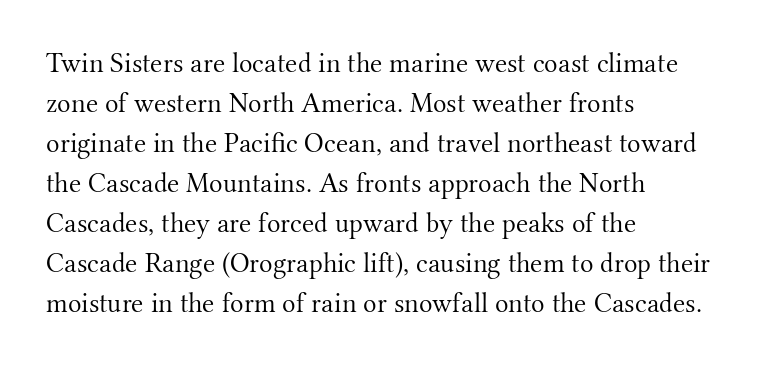
Counters stay open thanks to moderate or lighter strokes. Vertical strokes here are truly vertical. Interline gaps are of average width in this sample. This sample is left-justified, so line endings fall wherever the words run out. This rendering features lettering with no underline.
